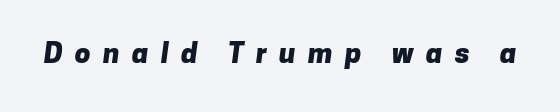
The image shows 28 px heavy sans-serif type; set unusually wide letter spacing (+0.44 em), not underlined; low stroke contrast and a medium x-height.
